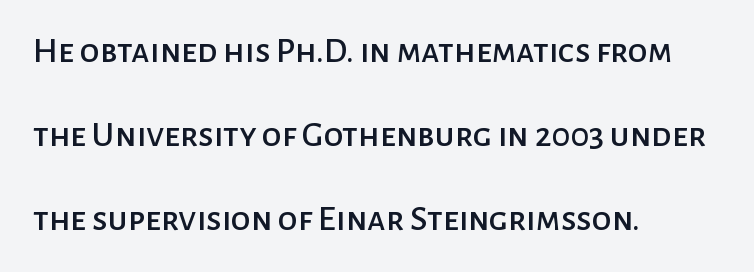
Q: Is the text italic (slanted)? A: No, it is upright.
Q: Is the typeface a serif or a sans-serif typeface? A: Sans-serif.
Q: Is the text underlined? A: No.
Q: How is the paragraph aligned? A: Left-aligned.
Q: Is the spacing between letters normal or unusually wide? A: Normal.
Q: Is the spacing between lines tight, normal or loose? A: Loose.
Q: Width (condensed, normal, or wide)? A: Normal.
Q: Stroke contrast? A: Low.
Q: x-height? A: Medium.
Q: Monospaced? A: No.
